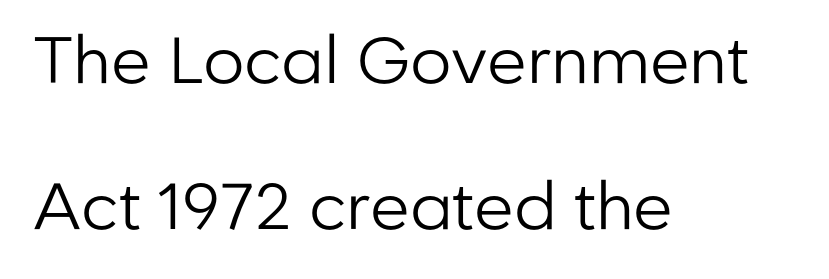
Q: Is the text bold? A: No.
Q: Is the text italic (slanted)? A: No, it is upright.
Q: Is the typeface a serif or a sans-serif typeface? A: Sans-serif.
Q: Is the text underlined? A: No.
Q: How is the paragraph aligned? A: Left-aligned.
Q: Is the spacing between letters normal or unusually wide? A: Normal.
Q: Is the spacing between lines tight, normal or loose? A: Loose.
Q: Width (condensed, normal, or wide)? A: Normal.
Q: Stroke contrast? A: Low.
Q: x-height? A: Medium.
Q: Monospaced? A: No.
